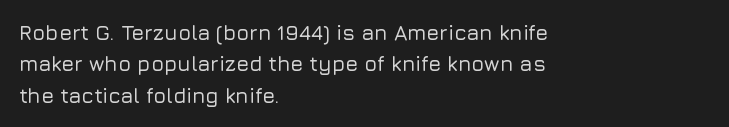
The image shows 21 px text type, upright; set left-aligned, normal line spacing (1.49x), normal letter spacing, not underlined.
